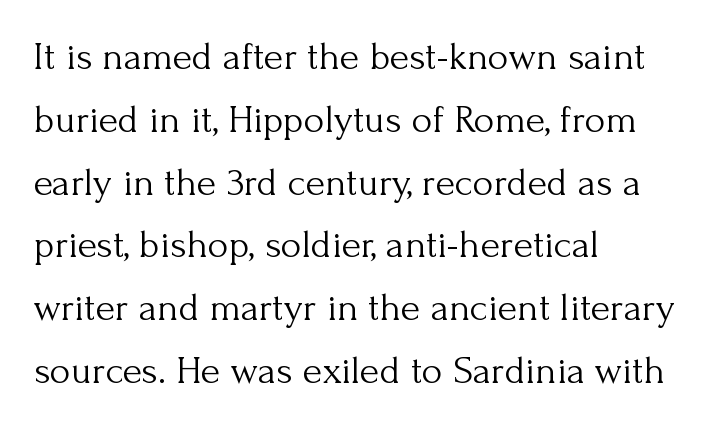
The image shows 40 px light serif type, upright; set left-aligned, normal line spacing (1.57x), normal letter spacing, not underlined; medium stroke contrast and a small x-height.
